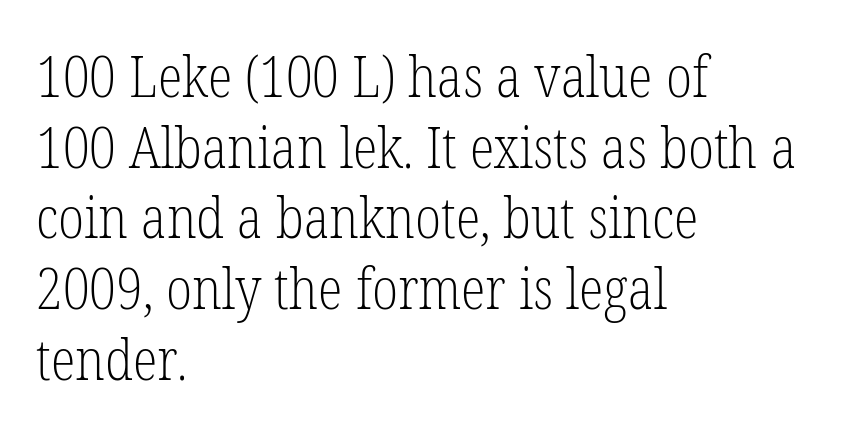
The image shows 57 px light, condensed serif type, upright; set left-aligned, line spacing 1.24x, normal letter spacing, not underlined; low stroke contrast and a medium x-height.
